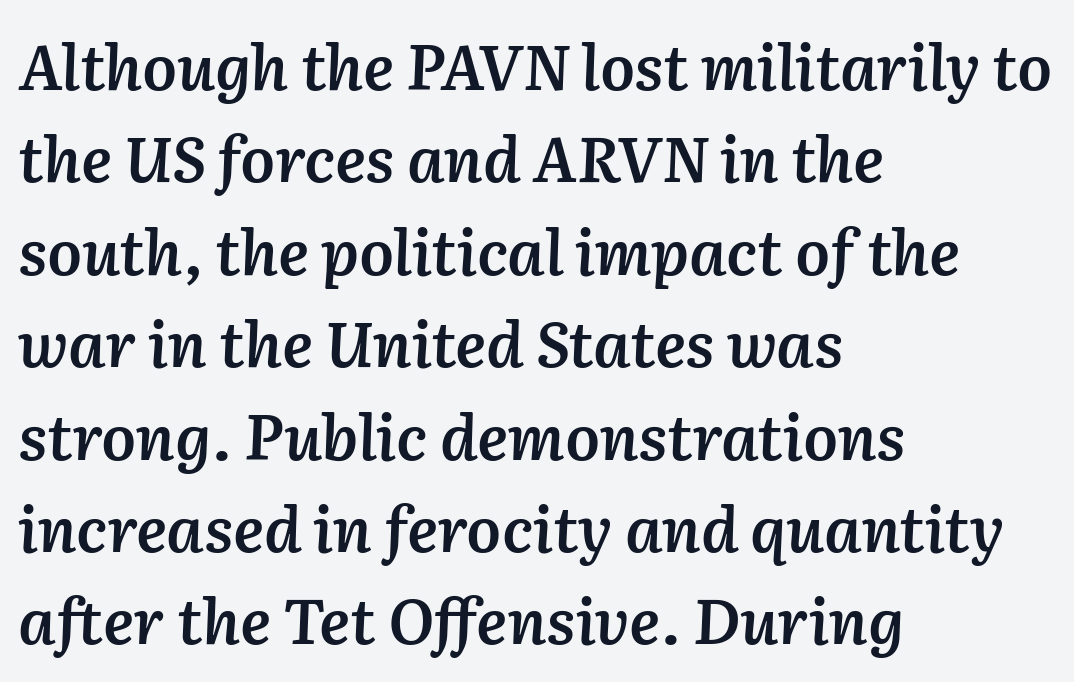
In terms of posture, this sample is oblique. A semibold gives these letters moderate extra thickness, short of bold. The rendering uses a moderate line-height, typical for paragraphs. Each letter keeps its own natural width here, so spacing adapts to shape.
